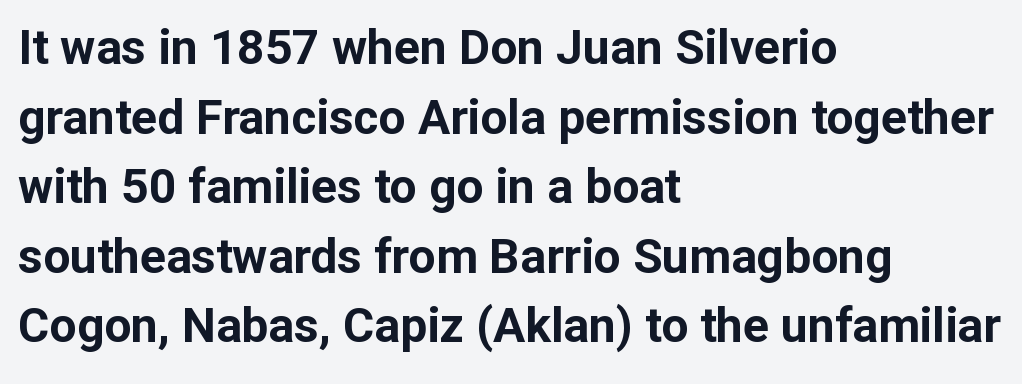
Q: Is the text bold? A: Yes.
Q: Is the text italic (slanted)? A: No, it is upright.
Q: Is the typeface a serif or a sans-serif typeface? A: Sans-serif.
Q: Is the text underlined? A: No.
Q: How is the paragraph aligned? A: Left-aligned.
Q: Is the spacing between letters normal or unusually wide? A: Normal.
Q: Is the spacing between lines tight, normal or loose? A: Normal.
Q: Width (condensed, normal, or wide)? A: Normal.
Q: Stroke contrast? A: Low.
Q: x-height? A: Medium.
Q: Monospaced? A: No.
